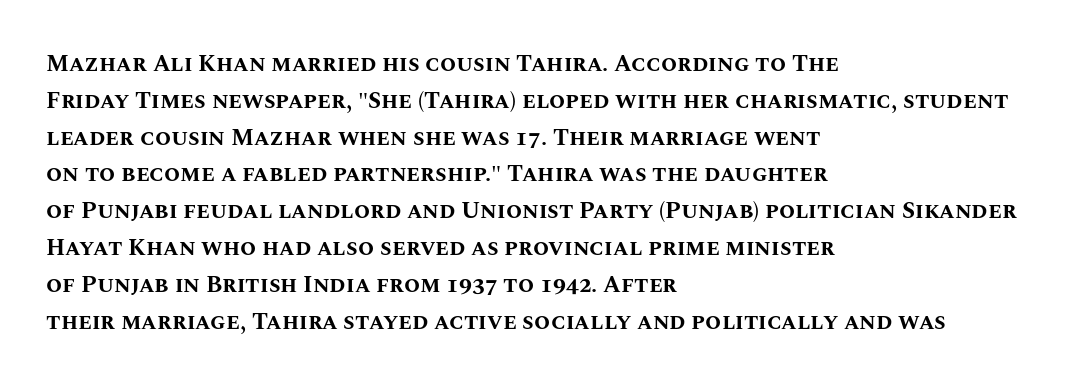
Q: Is the text bold? A: Yes.
Q: Is the text italic (slanted)? A: No, it is upright.
Q: Is the text underlined? A: No.
Q: How is the paragraph aligned? A: Left-aligned.
Q: Is the spacing between letters normal or unusually wide? A: Normal.
Q: Is the spacing between lines tight, normal or loose? A: Normal.
